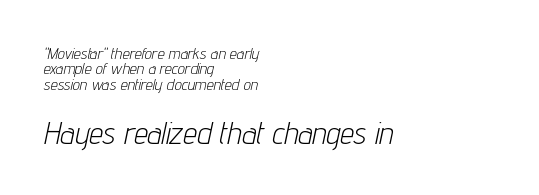
{"italic": "yes", "lean": "right", "slant_degrees": 12, "bold": "no", "weight": "light", "width": "condensed", "stroke_contrast": "low", "x_height": "medium", "monospaced": "no", "underline": "no", "align": "left", "line_spacing": "tight", "line_spacing_ratio": 0.96, "letter_spacing": "normal", "letter_spacing_em": 0.0, "larger_block": "second", "size_ratio": 1.94, "glyph_px": 31}
